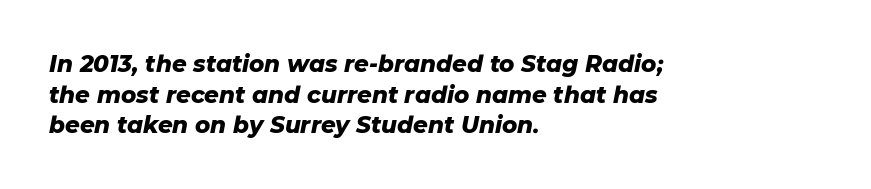
The image shows 23 px bold type, italic (leaning right); set left-aligned, normal line spacing (1.33x), normal letter spacing, not underlined.
